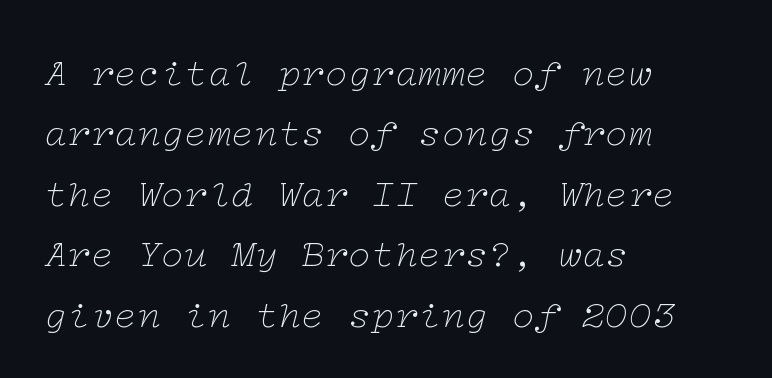
In terms of posture, this sample is oblique. The rendering anchors every line to the left-hand side. Classification — serif. Letters rest on an invisible, unmarked baseline.
